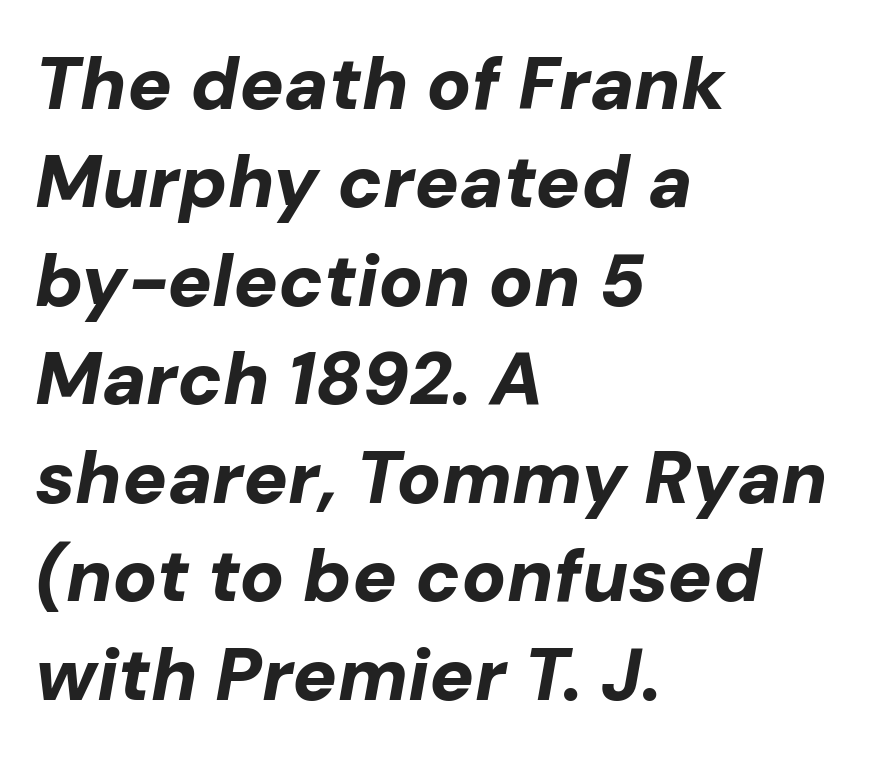
Q: Is the text bold? A: Yes.
Q: Is the text italic (slanted)? A: Yes, it leans right by about 10 degrees.
Q: Is the text underlined? A: No.
Q: How is the paragraph aligned? A: Left-aligned.
Q: Is the spacing between letters normal or unusually wide? A: Normal.
Q: Is the spacing between lines tight, normal or loose? A: Normal.
Q: Width (condensed, normal, or wide)? A: Normal.
Q: Stroke contrast? A: Low.
Q: x-height? A: Medium.
Q: Monospaced? A: No.
